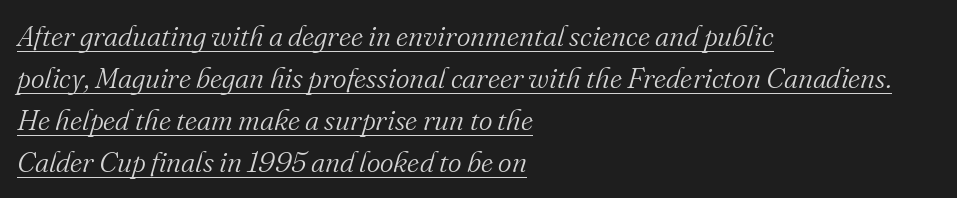
Regarding serifs, this sample has them. The letterforms sit at book weight or below. Baseline-to-baseline distance is the conventional proportion of letter height. Yep, that's italic — everything's leaning.
